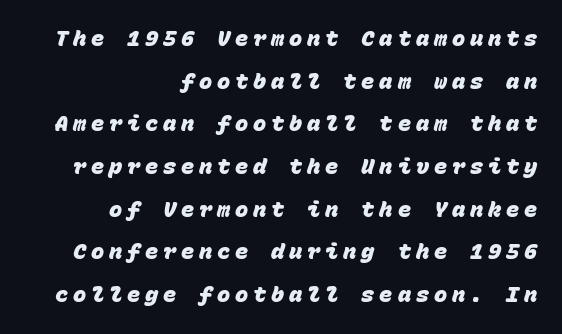
{"bold": "yes", "underline": "no", "align": "right", "line_spacing": "loose", "line_spacing_ratio": 1.94, "letter_spacing": "wide", "letter_spacing_em": 0.22, "glyph_px": 22}
